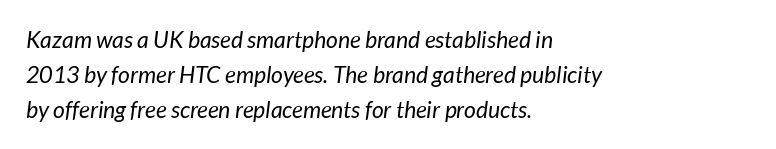
The image shows 23 px text type; set left-aligned, normal line spacing (1.52x), normal letter spacing, not underlined.
